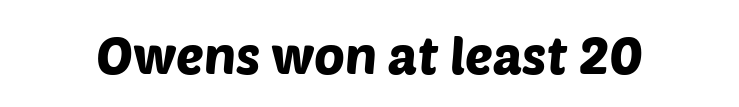
{"serif": "no", "width": "normal", "stroke_contrast": "low", "x_height": "large", "monospaced": "no", "underline": "no", "letter_spacing": "normal", "letter_spacing_em": 0.0, "glyph_px": 52}
